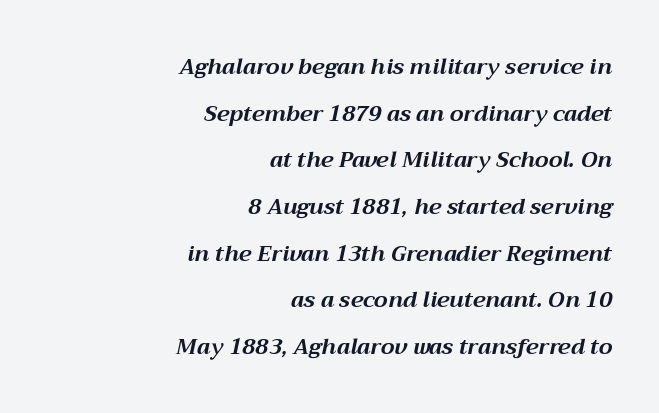
The image shows 22 px bold type, italic (leaning right); set right-aligned, loose line spacing (2.12x), normal letter spacing, not underlined.
